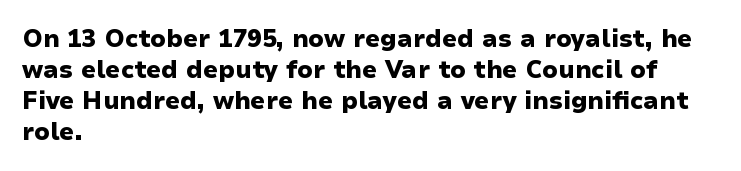
Q: Is the text bold? A: Yes.
Q: Is the text italic (slanted)? A: No, it is upright.
Q: Is the text underlined? A: No.
Q: How is the paragraph aligned? A: Left-aligned.
Q: Is the spacing between letters normal or unusually wide? A: Normal.
Q: Is the spacing between lines tight, normal or loose? A: Normal.
